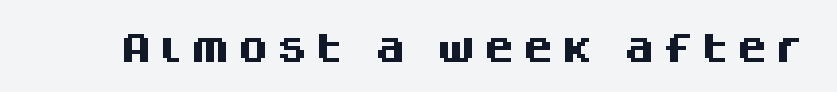
The strip under each line holds only bare page. Is this a fixed-width face? No — the glyphs have proportional, varying widths. The passage shown is typeset with a sans-serif family. The tracking reads as deliberately expanded to a designer's eye. The glyphs have the mass of a bold cut.
